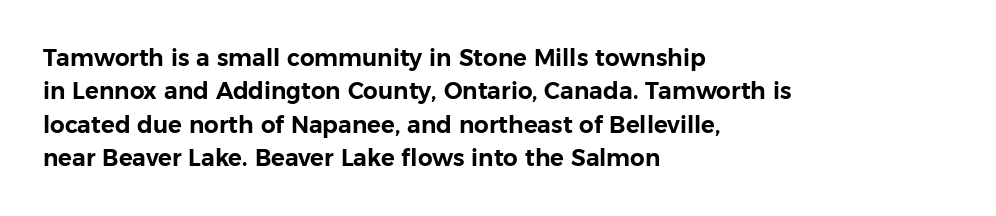
{"italic": "no", "underline": "no", "align": "left", "line_spacing": "normal", "line_spacing_ratio": 1.45, "letter_spacing": "normal", "letter_spacing_em": 0.0, "glyph_px": 23}
